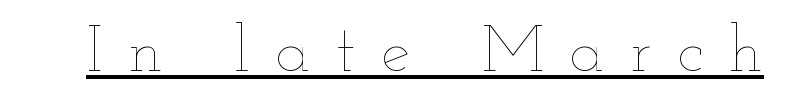
Character widths vary here, with narrow letters taking less room than wide ones. The gaps between neighbouring characters are conspicuously large. Is there any slant? The stems are plumb. The weight would be labelled regular, book, light, or lighter still. The typesetter has applied underlining to the passage shown.
